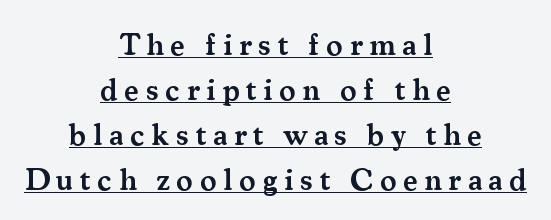
How would I describe the line gaps? Plain and ordinary. Letterform terminals end in serifs throughout the passage. Tall strokes in this sample are plumb rather than angled. Caption: multi-line text, centered on the measure. Here the designer chose a conventional face with non-uniform glyph widths. Is the letter spacing exaggerated? Yes — the characters are pushed far apart.
